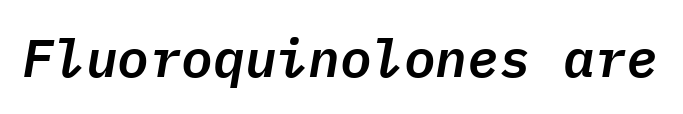
{"italic": "yes", "lean": "right", "slant_degrees": 9, "width": "normal", "stroke_contrast": "low", "x_height": "medium", "monospaced": "yes", "underline": "no", "letter_spacing": "normal", "letter_spacing_em": 0.0, "glyph_px": 53}
